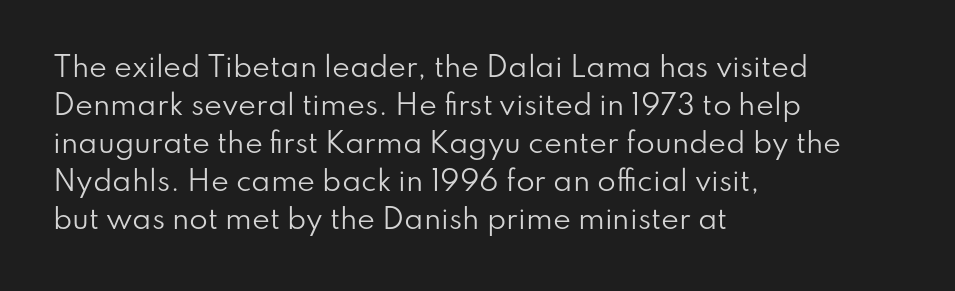
{"italic": "no", "bold": "no", "underline": "no", "align": "left", "line_spacing": "normal", "line_spacing_ratio": 1.41, "letter_spacing": "normal", "letter_spacing_em": 0.0, "glyph_px": 27}
